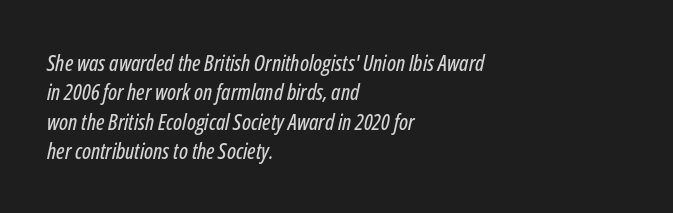
{"italic": "yes", "lean": "right", "slant_degrees": 12, "underline": "no", "align": "left", "line_spacing": "normal", "line_spacing_ratio": 1.33, "letter_spacing": "normal", "letter_spacing_em": 0.0, "glyph_px": 22}
